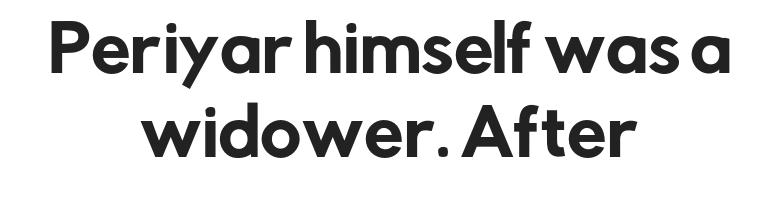
Here the designer chose a conventional face with non-uniform glyph widths. The gaps between neighbouring characters are ordinary and unremarkable. Does the copy run flush right? No — it is centered line by line. Quick note: underline off. Posture: upright roman. The space between consecutive lines is moderate.
